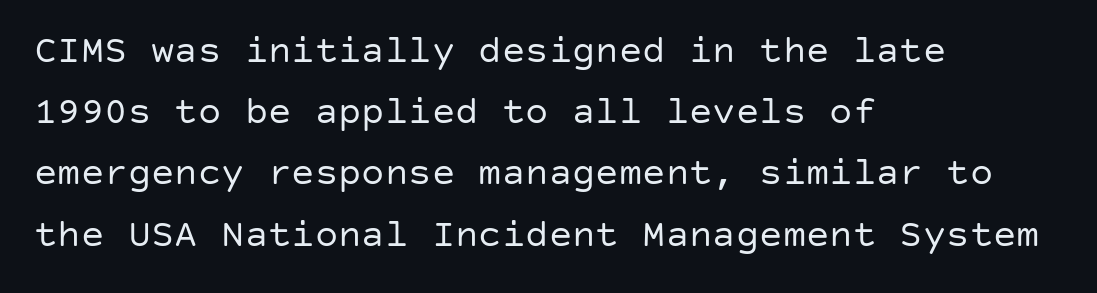
The image shows 39 px regular-weight sans-serif type, upright; set left-aligned, normal line spacing (1.57x), normal letter spacing, not underlined; low stroke contrast and a large x-height.
